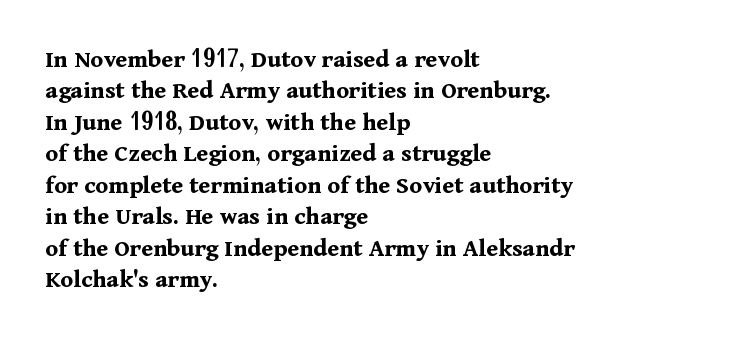
Q: Is the text bold? A: Yes.
Q: Is the text italic (slanted)? A: No, it is upright.
Q: Is the text underlined? A: No.
Q: How is the paragraph aligned? A: Left-aligned.
Q: Is the spacing between letters normal or unusually wide? A: Normal.
